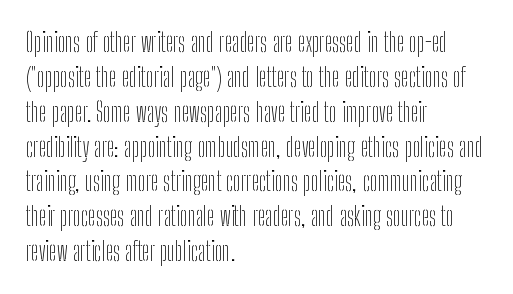
The strip under each line holds only bare page. Short note: letters normally spaced. The axis of the letterforms is exactly vertical. Line spacing here is normal. The rendering anchors every line to the left-hand side.
